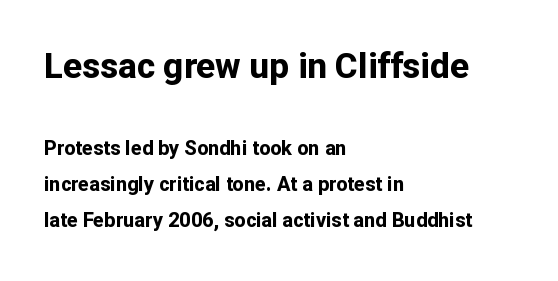
A typesetter would mark this as roman, not italic. In CSS terms this would be text-align: left. You can tell from the bare stems that sans-serif type was used. Look at the glyph heights: the upper group is clearly the bigger setting. A typesetter would call this proportional, since set widths differ per character.
